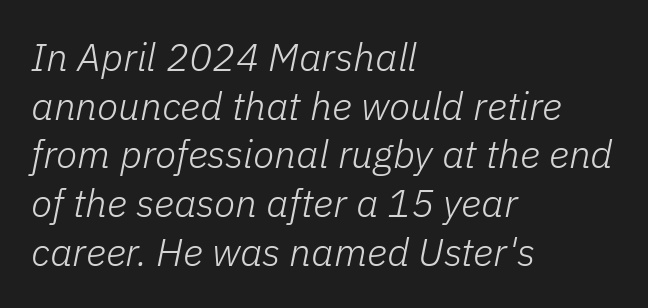
When letters slant like this, we call the style italic. The space beneath each line is pristine and unruled. Letter spacing: default. The letters advance in unequal steps, a hallmark of proportional type.
